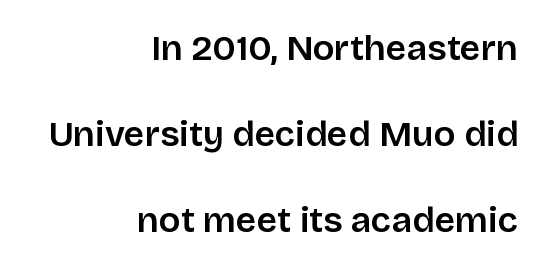
The image shows 36 px sans-serif type, upright; set right-aligned, loose line spacing (2.39x), normal letter spacing, not underlined; low stroke contrast and a large x-height.
